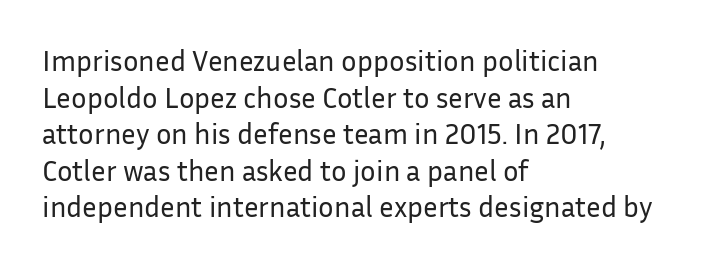
{"serif": "no", "italic": "no", "bold": "no", "weight": "regular", "width": "normal", "stroke_contrast": "low", "x_height": "medium", "monospaced": "no", "underline": "no", "align": "left", "line_spacing": "normal", "line_spacing_ratio": 1.26, "letter_spacing": "normal", "letter_spacing_em": 0.0, "glyph_px": 29}
